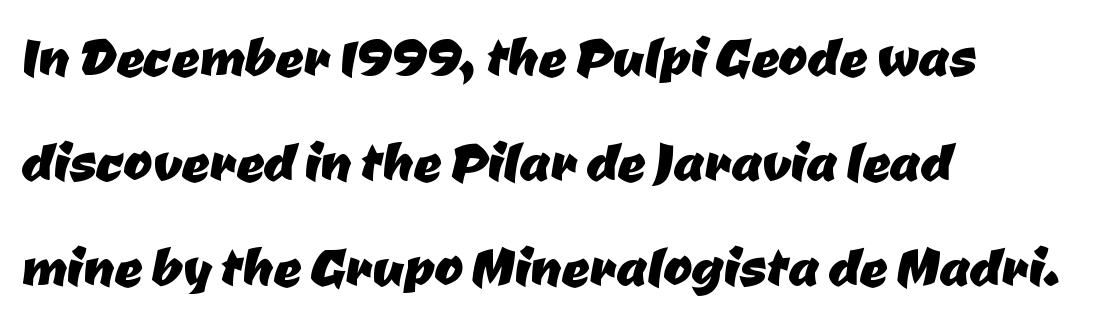
Q: Is the typeface a serif or a sans-serif typeface? A: Sans-serif.
Q: Is the text underlined? A: No.
Q: How is the paragraph aligned? A: Left-aligned.
Q: Is the spacing between letters normal or unusually wide? A: Normal.
Q: Is the spacing between lines tight, normal or loose? A: Normal.
Q: Width (condensed, normal, or wide)? A: Normal.
Q: Stroke contrast? A: Low.
Q: x-height? A: Medium.
Q: Monospaced? A: No.
